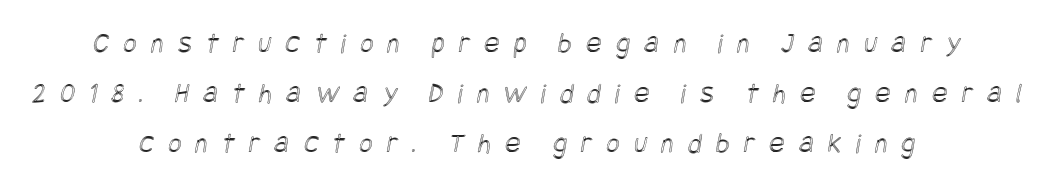
The image shows 29 px condensed type; set centered, line spacing 1.72x, unusually wide letter spacing (+0.49 em), not underlined; a large x-height.
